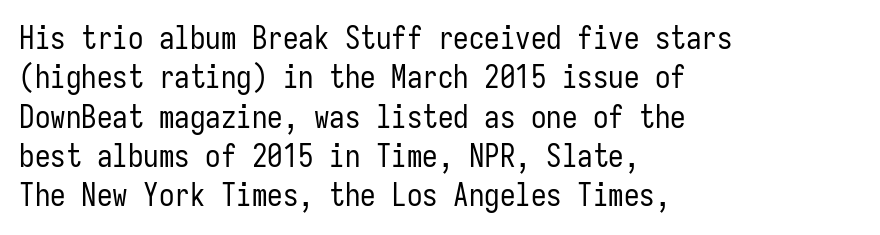
Q: Is the text bold? A: No.
Q: Is the text italic (slanted)? A: No, it is upright.
Q: Is the typeface a serif or a sans-serif typeface? A: Sans-serif.
Q: Is the text underlined? A: No.
Q: How is the paragraph aligned? A: Left-aligned.
Q: Is the spacing between letters normal or unusually wide? A: Normal.
Q: Is the spacing between lines tight, normal or loose? A: Normal.
Q: Width (condensed, normal, or wide)? A: Condensed.
Q: Stroke contrast? A: Low.
Q: x-height? A: Medium.
Q: Monospaced? A: Yes.
